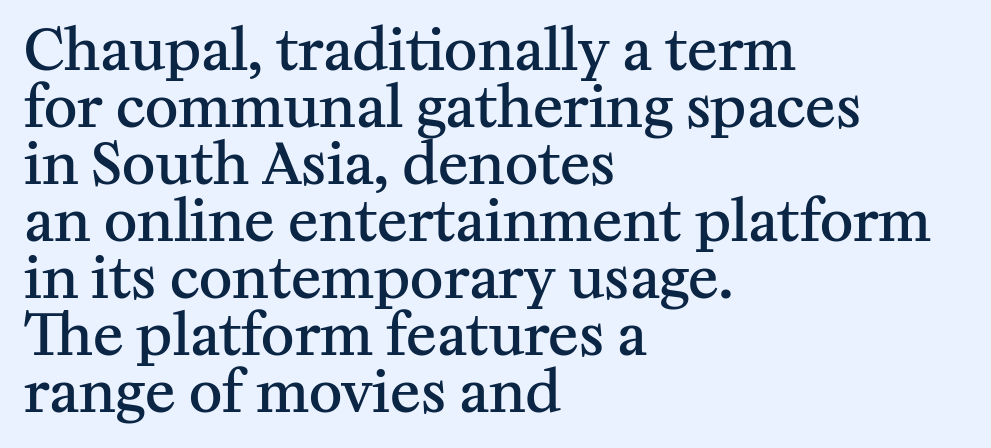
Look at the tracking — it's just the regular setting, nothing added. A bare baseline throughout the passage. The ragged edge is on the right, which tells us the setting is flush left. Emphasis by weight is partial: semibold. Quick note: not italic, upright.
